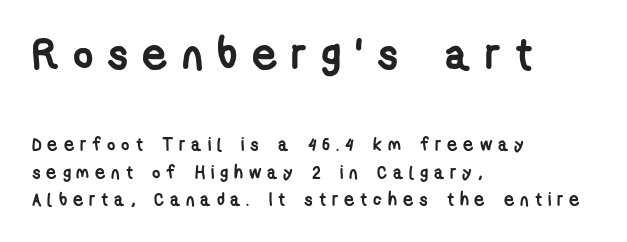
The image shows 44 px semibold, condensed sans-serif type; set left-aligned, normal line spacing (1.54x), unusually wide letter spacing (+0.32 em), not underlined; the first (top) block is 2.44x larger; low stroke contrast and a medium x-height.
